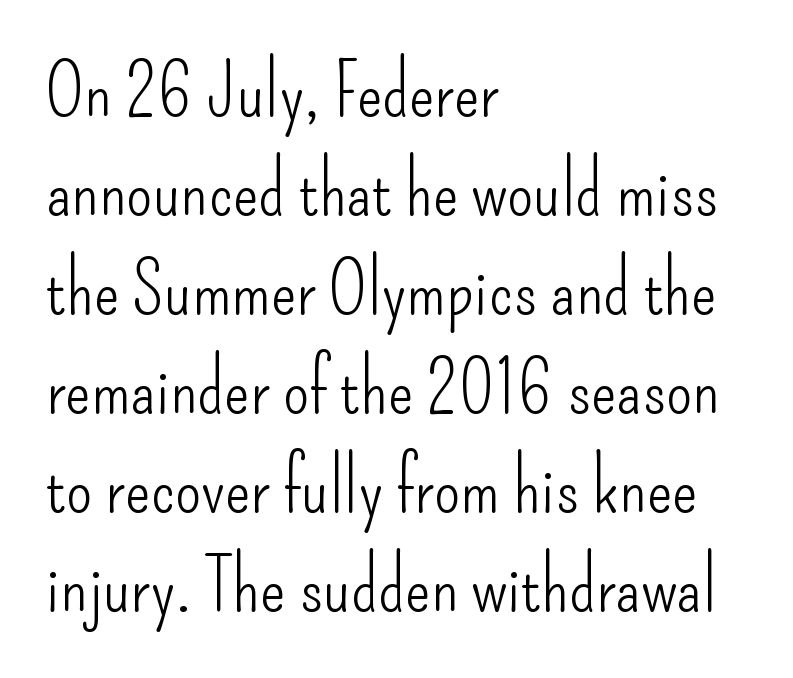
Does the leading feel generous? No, just average. Any mark beneath the type? The region is blank. The letterforms sit at book weight or below. This rendering leaves character spacing at its baseline value.
